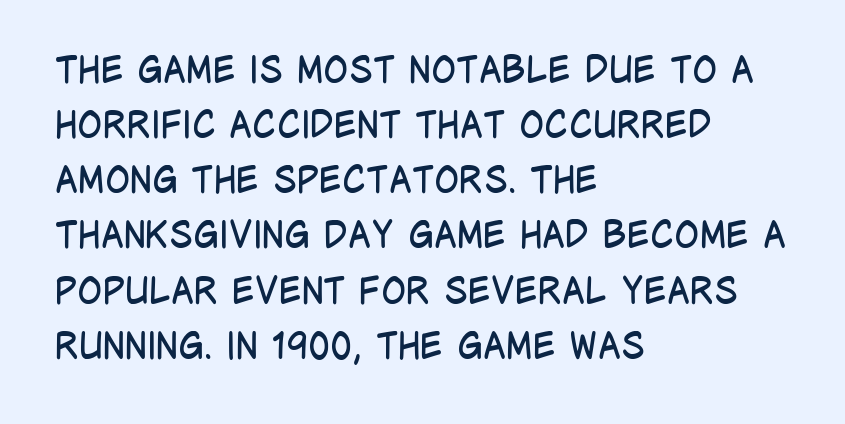
Varying glyph widths throughout — classic text-font behaviour. Tall strokes in this sample are plumb rather than angled. Regular leading. The face used here is a sans, in the tradition of grotesques and geometrics. Descenders are the only things crossing below the line.
